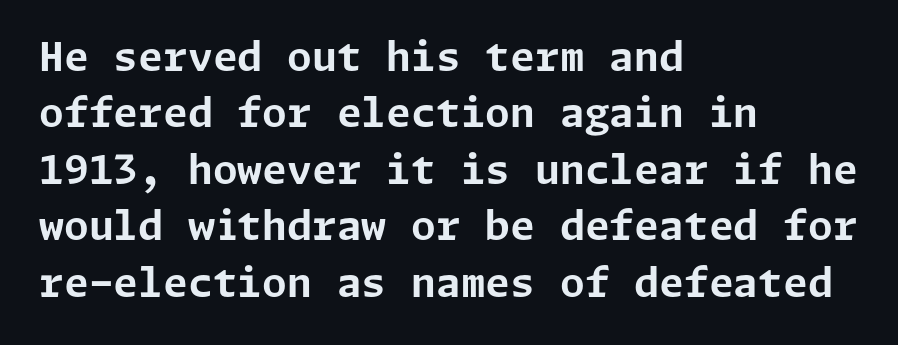
{"serif": "no", "italic": "no", "bold": "yes", "weight": "bold", "width": "normal", "stroke_contrast": "low", "x_height": "medium", "underline": "no", "align": "left", "line_spacing": "normal", "line_spacing_ratio": 1.41, "letter_spacing": "normal", "letter_spacing_em": 0.0, "glyph_px": 40}
